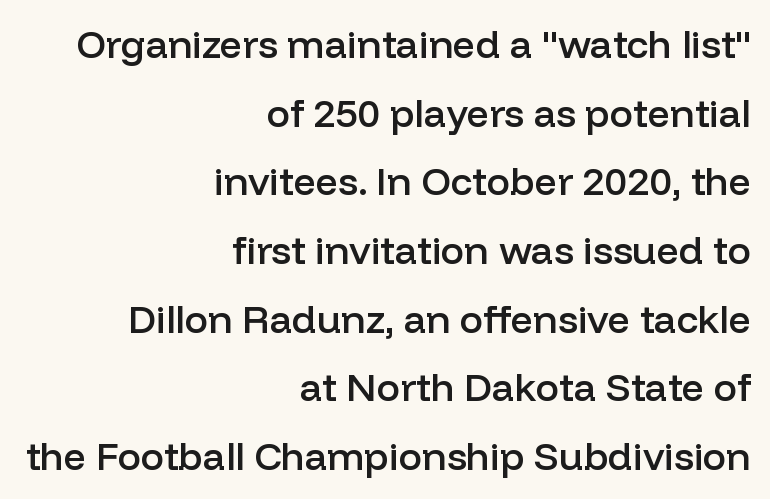
Spacing verdict: proportional, widths tailored to each character. Every letter is mildly thick-stroked: semibold rather than bold. This rendering employs a face without finishing strokes, i.e., a sans-serif. Notice how the stems are strictly vertical — no italics here. This sample is right-justified, so line beginnings fall wherever the words allow.
